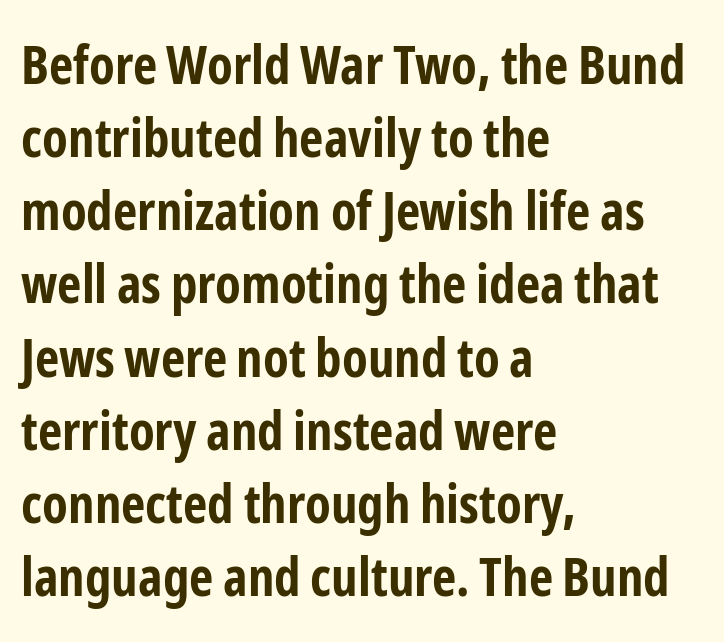
The image shows 53 px bold, condensed sans-serif type, upright; set left-aligned, normal line spacing (1.38x), normal letter spacing, not underlined; low stroke contrast and a medium x-height.
